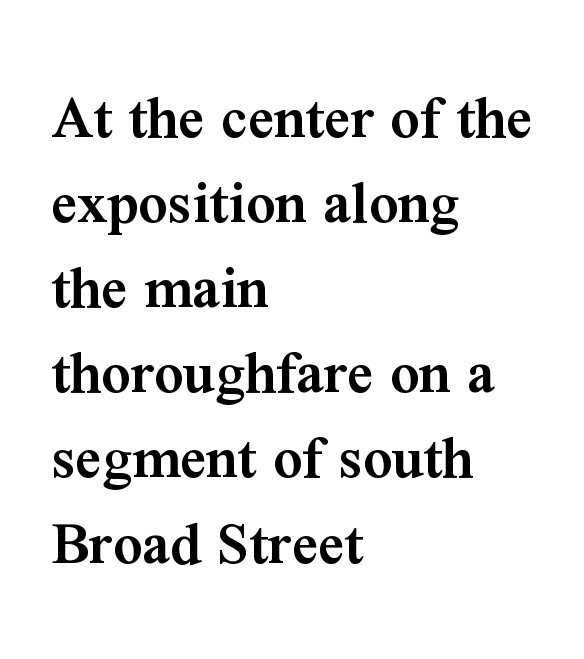
Q: Is the text bold? A: Semi-bold.
Q: Is the text italic (slanted)? A: No, it is upright.
Q: Is the typeface a serif or a sans-serif typeface? A: Serif.
Q: Is the text underlined? A: No.
Q: How is the paragraph aligned? A: Left-aligned.
Q: Is the spacing between letters normal or unusually wide? A: Normal.
Q: Is the spacing between lines tight, normal or loose? A: Normal.
Q: Width (condensed, normal, or wide)? A: Normal.
Q: Stroke contrast? A: Medium.
Q: x-height? A: Medium.
Q: Monospaced? A: No.
